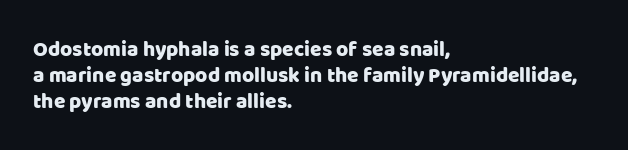
The image shows 21 px text type, upright; set left-aligned, line spacing 1.23x, normal letter spacing, not underlined.
